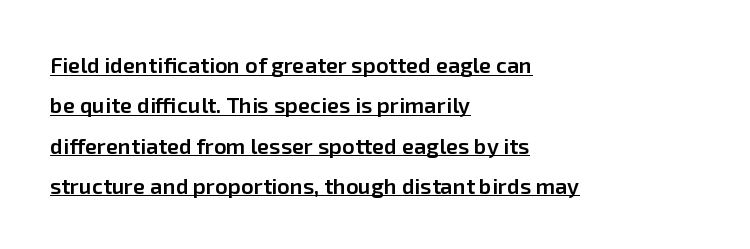
The image shows 22 px text type, upright; set left-aligned, line spacing 1.83x, normal letter spacing, underlined.
